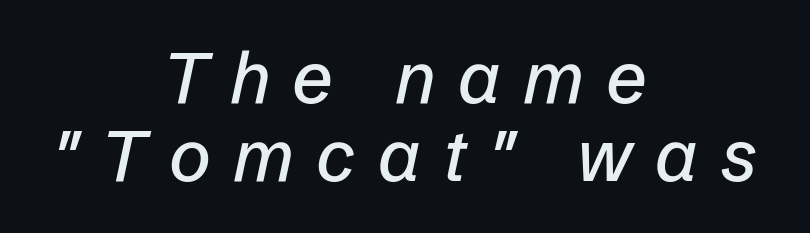
Q: Is the text italic (slanted)? A: Yes, it leans right by about 12 degrees.
Q: Is the text underlined? A: No.
Q: How is the paragraph aligned? A: Centered.
Q: Is the spacing between letters normal or unusually wide? A: Unusually wide.
Q: Is the spacing between lines tight, normal or loose? A: Tight.
Q: Width (condensed, normal, or wide)? A: Normal.
Q: Stroke contrast? A: Low.
Q: x-height? A: Medium.
Q: Monospaced? A: No.
